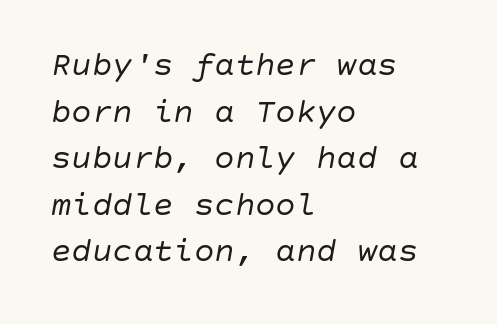
The image shows 34 px regular-weight type, italic (leaning right); set left-aligned, normal line spacing (1.37x), normal letter spacing, not underlined; low stroke contrast and a large x-height.
